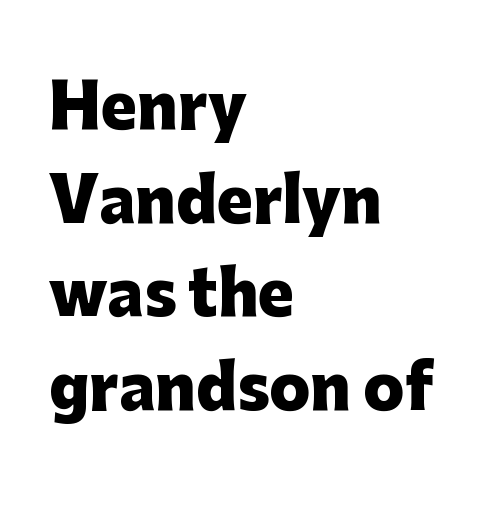
The image shows 60 px heavy sans-serif type, upright; set left-aligned, normal line spacing (1.56x), normal letter spacing, not underlined; low stroke contrast and a medium x-height.
